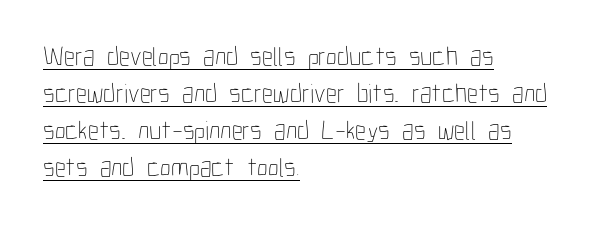
Q: Is the text bold? A: No.
Q: Is the text italic (slanted)? A: No, it is upright.
Q: Is the text underlined? A: Yes.
Q: How is the paragraph aligned? A: Left-aligned.
Q: Is the spacing between letters normal or unusually wide? A: Normal.
Q: Is the spacing between lines tight, normal or loose? A: Normal.
